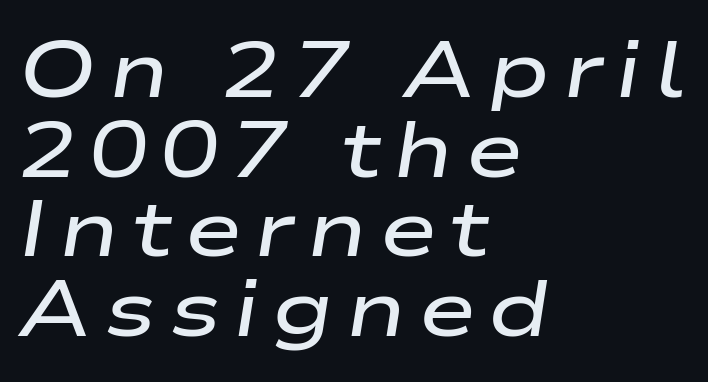
Q: Is the text bold? A: Semi-bold.
Q: Is the text italic (slanted)? A: Yes, it leans right by about 9 degrees.
Q: Is the text underlined? A: No.
Q: How is the paragraph aligned? A: Left-aligned.
Q: Is the spacing between lines tight, normal or loose? A: Tight.
Q: Width (condensed, normal, or wide)? A: Wide.
Q: Stroke contrast? A: Low.
Q: x-height? A: Medium.
Q: Monospaced? A: No.
